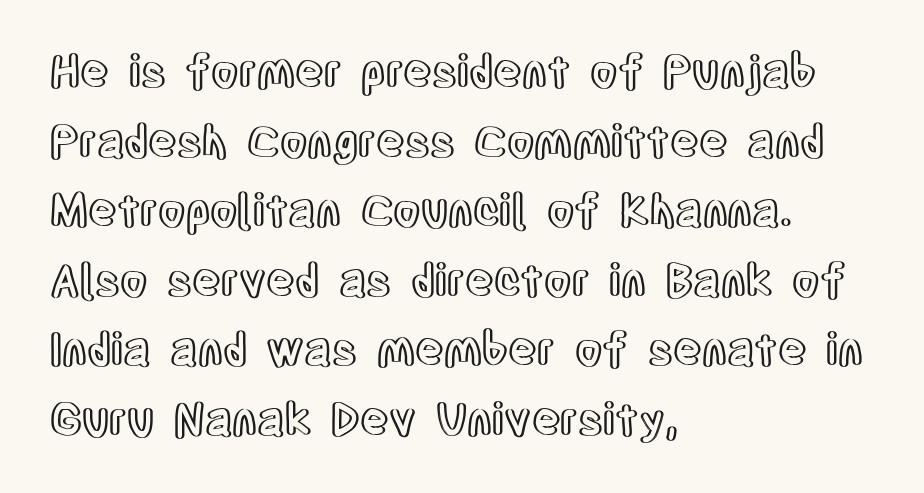
{"italic": "no", "width": "condensed", "x_height": "large", "monospaced": "no", "underline": "no", "align": "left", "line_spacing": "normal", "line_spacing_ratio": 1.58, "letter_spacing": "normal", "letter_spacing_em": 0.0, "glyph_px": 44}
